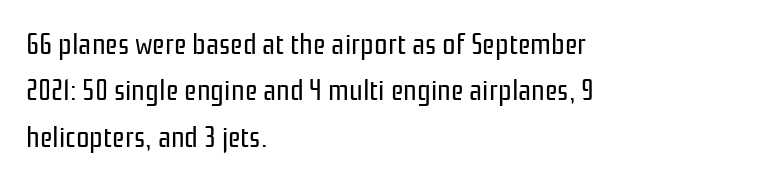
Q: Is the text bold? A: No.
Q: Is the text italic (slanted)? A: No, it is upright.
Q: Is the typeface a serif or a sans-serif typeface? A: Sans-serif.
Q: Is the text underlined? A: No.
Q: How is the paragraph aligned? A: Left-aligned.
Q: Is the spacing between letters normal or unusually wide? A: Normal.
Q: Is the spacing between lines tight, normal or loose? A: Normal.
Q: Width (condensed, normal, or wide)? A: Condensed.
Q: Stroke contrast? A: Low.
Q: x-height? A: Medium.
Q: Monospaced? A: No.
